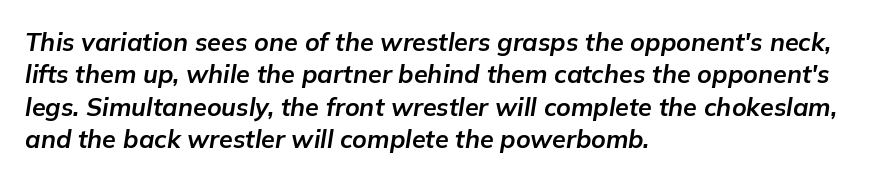
Q: Is the text bold? A: Yes.
Q: Is the text italic (slanted)? A: Yes, it leans right by about 9 degrees.
Q: Is the text underlined? A: No.
Q: How is the paragraph aligned? A: Left-aligned.
Q: Is the spacing between letters normal or unusually wide? A: Normal.
Q: Is the spacing between lines tight, normal or loose? A: Normal.
